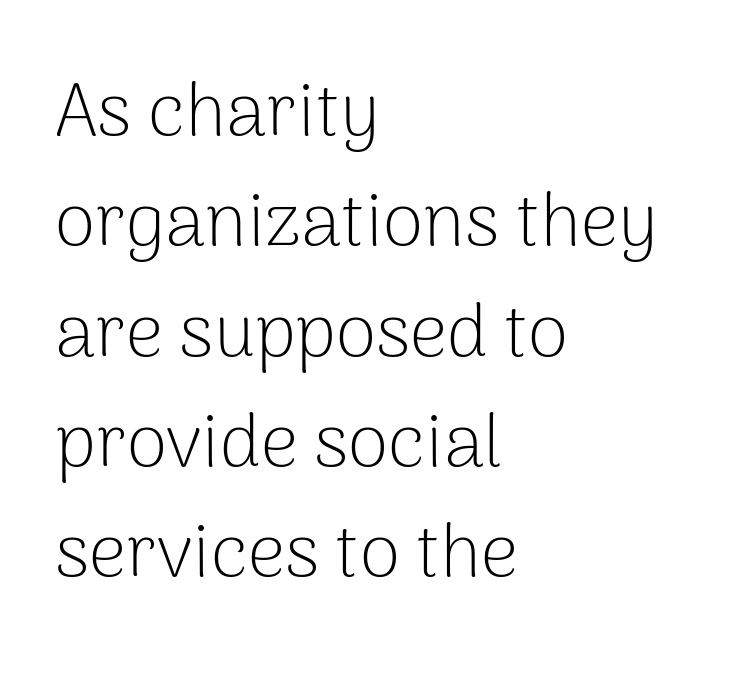
What's the leading like? Ordinary, nothing unusual. Here the designer chose a conventional face with non-uniform glyph widths. Here the glyphs are tracked normally, forming tight word shapes. Posture: upright roman. Weight: regular or lighter. Does the type have serifs? No, each stem ends abruptly.
